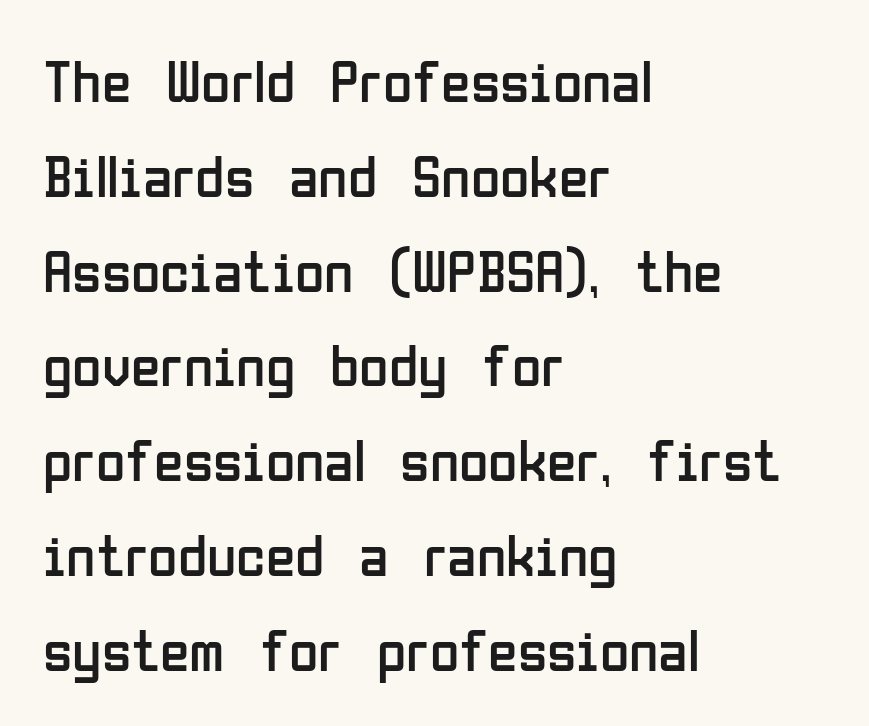
The image shows 60 px regular-weight, condensed sans-serif type, upright; set left-aligned, normal line spacing (1.58x), normal letter spacing, not underlined; low stroke contrast and a medium x-height.
